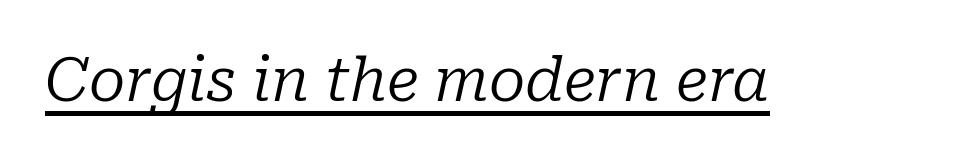
{"serif": "yes", "italic": "yes", "lean": "right", "slant_degrees": 10, "bold": "no", "weight": "regular", "width": "normal", "stroke_contrast": "low", "x_height": "medium", "monospaced": "no", "underline": "yes", "letter_spacing": "normal", "letter_spacing_em": 0.0, "glyph_px": 60}
